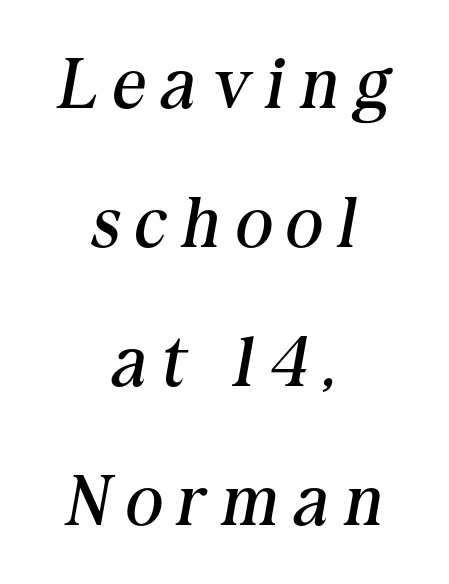
The image shows 72 px regular-weight serif type, italic (leaning right); set centered, loose line spacing (1.93x), unusually wide letter spacing (+0.22 em), not underlined; medium stroke contrast and a medium x-height.
